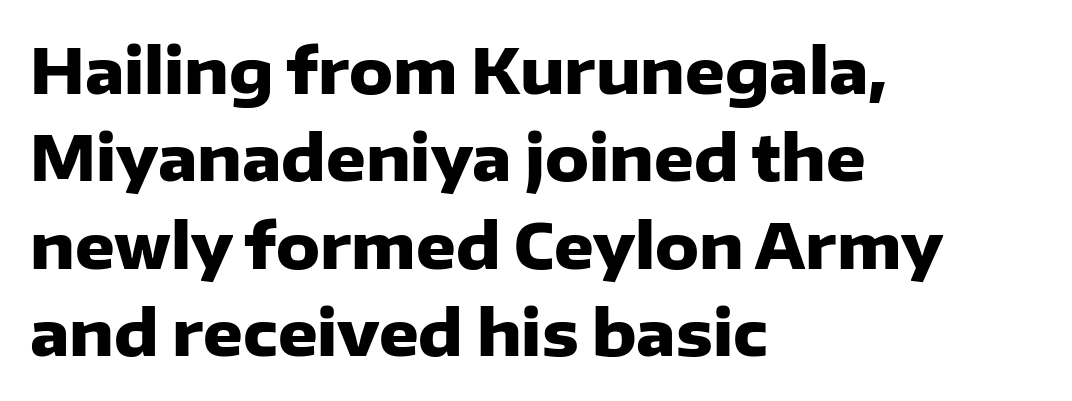
Q: Is the text bold? A: Yes.
Q: Is the text italic (slanted)? A: No, it is upright.
Q: Is the typeface a serif or a sans-serif typeface? A: Sans-serif.
Q: Is the text underlined? A: No.
Q: How is the paragraph aligned? A: Left-aligned.
Q: Is the spacing between letters normal or unusually wide? A: Normal.
Q: Is the spacing between lines tight, normal or loose? A: Normal.
Q: Width (condensed, normal, or wide)? A: Normal.
Q: Stroke contrast? A: Low.
Q: x-height? A: Medium.
Q: Monospaced? A: No.
